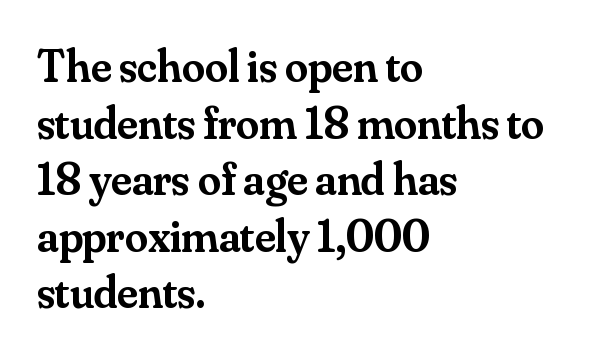
{"serif": "yes", "italic": "no", "bold": "semi", "weight": "semibold", "width": "normal", "stroke_contrast": "medium", "x_height": "small", "monospaced": "no", "underline": "no", "align": "left", "line_spacing_ratio": 1.23, "letter_spacing": "normal", "letter_spacing_em": 0.0, "glyph_px": 46}
